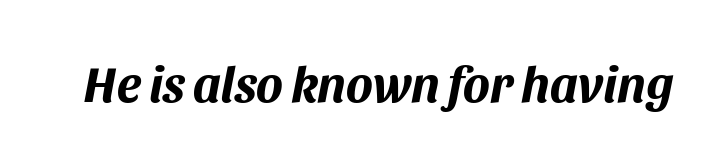
You can tell it's italic because the verticals aren't actually vertical. Descender tails drop into unmarked territory. Here the glyphs are tracked normally, forming tight word shapes. Is this a fixed-width face? No — the glyphs have proportional, varying widths.
